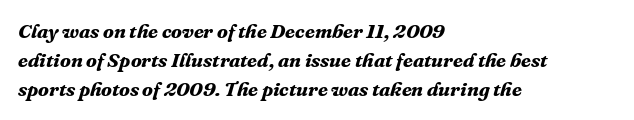
The image shows 20 px bold type, italic (leaning right); set left-aligned, normal line spacing (1.44x), normal letter spacing, not underlined.
